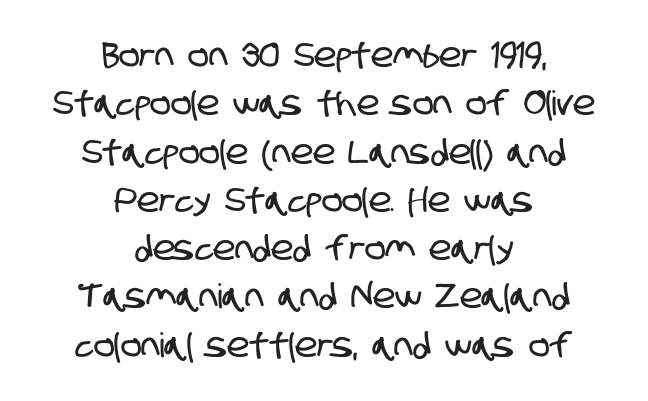
Horizontally, the lines are justified to the midpoint only. A typesetter would call this leading conventional body-copy spacing. Serif or sans? Sans — the stroke terminals are bare. Proportional: the letters do not fall into vertical columns. Short note: letters normally spaced. Type without underlining.
